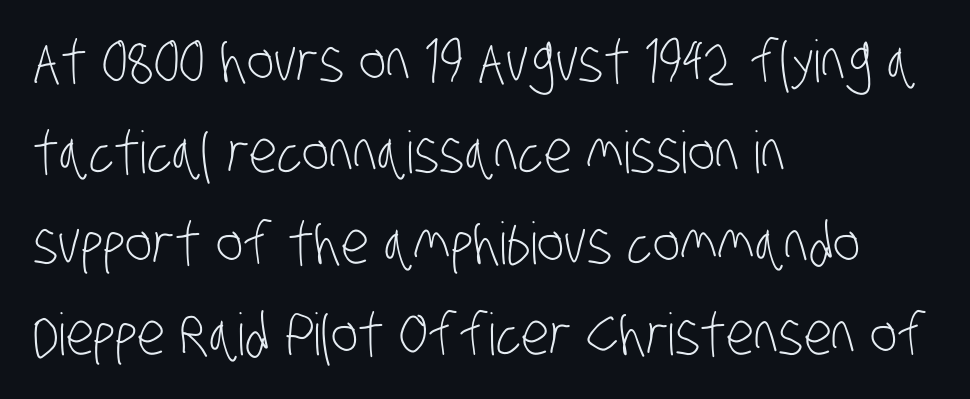
{"serif": "no", "bold": "no", "weight": "light", "width": "condensed", "stroke_contrast": "low", "x_height": "large", "monospaced": "no", "underline": "no", "align": "left", "line_spacing": "normal", "line_spacing_ratio": 1.57, "letter_spacing": "normal", "letter_spacing_em": 0.0, "glyph_px": 58}
